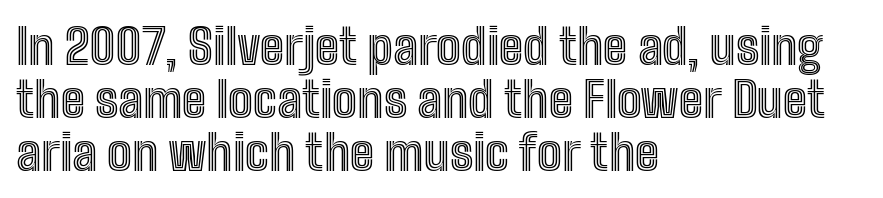
The image shows 49 px condensed type, upright; set left-aligned, tight line spacing (1.08x), normal letter spacing, not underlined; a medium x-height.
